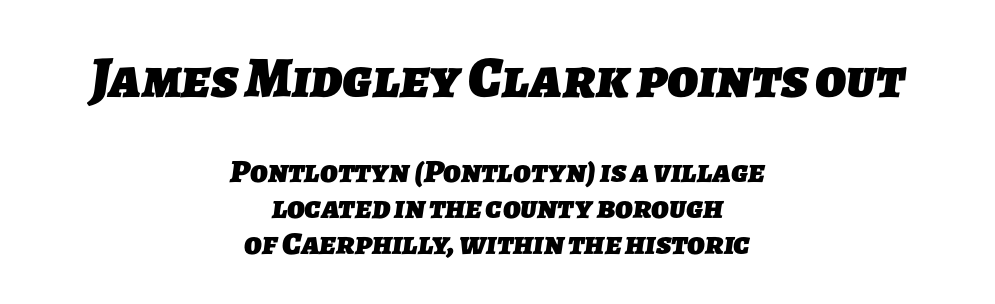
Compared with a flush-left layout, this one balances lines on the center instead. Looks like regular typesetting: each glyph gets only the width it needs. Baseline-to-baseline distance is barely more than the letter height. Each word holds together tightly as a unit, with standard inter-letter gaps. No feet cap the strokes, marking this as sans-serif type. The letters are bold, with thick, heavy strokes.
